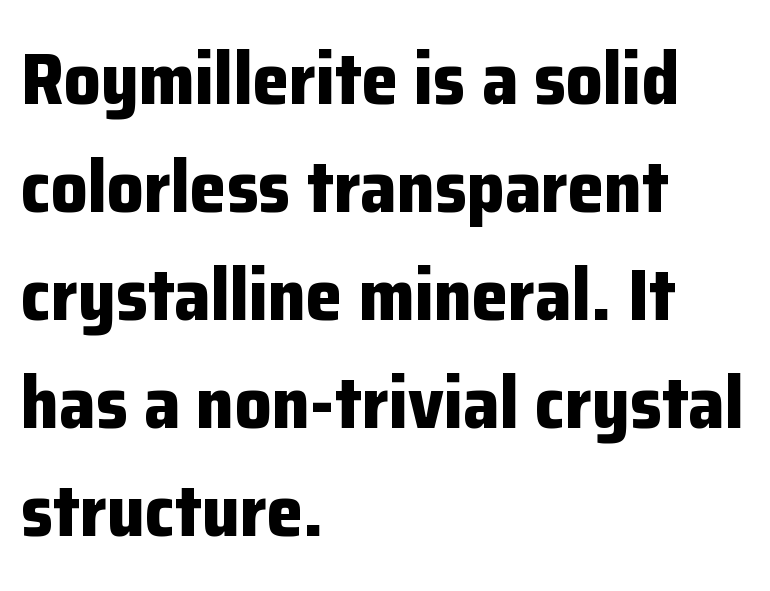
Q: Is the text bold? A: Yes.
Q: Is the text italic (slanted)? A: No, it is upright.
Q: Is the typeface a serif or a sans-serif typeface? A: Sans-serif.
Q: Is the text underlined? A: No.
Q: How is the paragraph aligned? A: Left-aligned.
Q: Is the spacing between letters normal or unusually wide? A: Normal.
Q: Is the spacing between lines tight, normal or loose? A: Normal.
Q: Width (condensed, normal, or wide)? A: Normal.
Q: Stroke contrast? A: Low.
Q: x-height? A: Medium.
Q: Monospaced? A: No.
